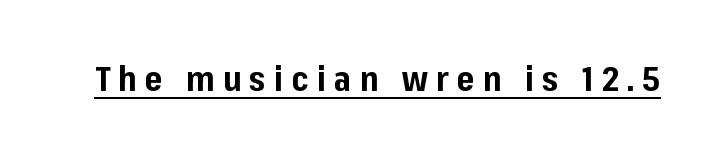
{"serif": "no", "italic": "no", "bold": "yes", "weight": "bold", "width": "normal", "stroke_contrast": "low", "x_height": "medium", "monospaced": "no", "underline": "yes", "letter_spacing": "wide", "letter_spacing_em": 0.24, "glyph_px": 34}
